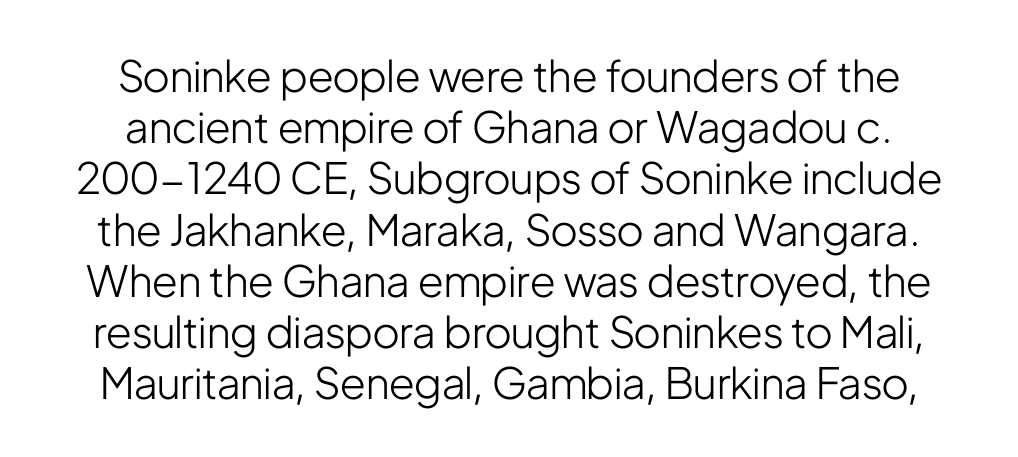
{"serif": "no", "italic": "no", "bold": "no", "weight": "light", "width": "condensed", "stroke_contrast": "low", "x_height": "medium", "monospaced": "no", "underline": "no", "align": "center", "line_spacing_ratio": 1.19, "letter_spacing": "normal", "letter_spacing_em": 0.0, "glyph_px": 43}
